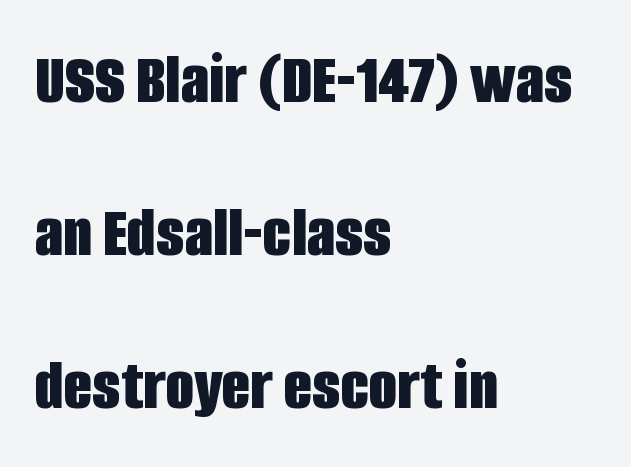
{"serif": "no", "italic": "no", "bold": "yes", "weight": "bold", "width": "condensed", "stroke_contrast": "low", "x_height": "large", "monospaced": "no", "underline": "no", "align": "left", "line_spacing": "loose", "line_spacing_ratio": 2.07, "letter_spacing": "normal", "letter_spacing_em": 0.0, "glyph_px": 74}
